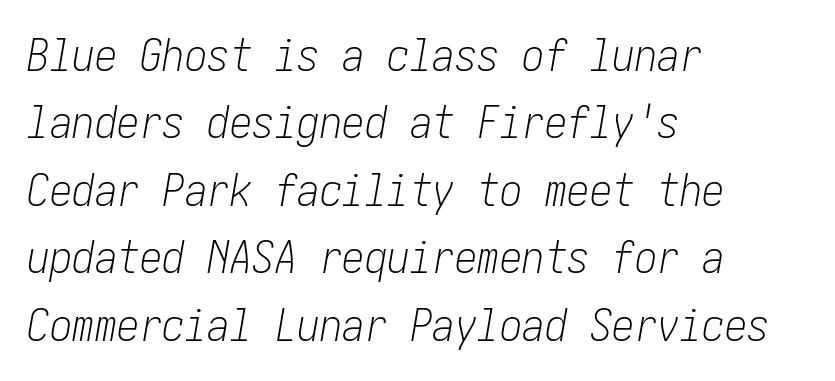
Visually the block forms a straight wall on the left and a jagged coastline on the right. Tracking here is standard; glyphs follow each other at the usual distance. Rows of type keep a routine distance in the vertical direction. Anything drawn beneath the words? Only blank space. The letters are slanted; this is an italic face.
